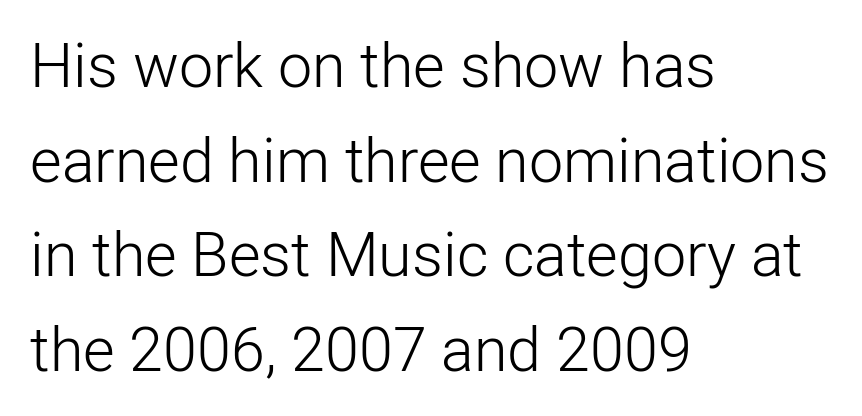
Beneath every word, the page is bare. The letters stand upright; this is a roman face. A typesetter would label this face a sans. Looks like regular typesetting: each glyph gets only the width it needs. If you measured baseline to baseline, you'd find a middling distance.
